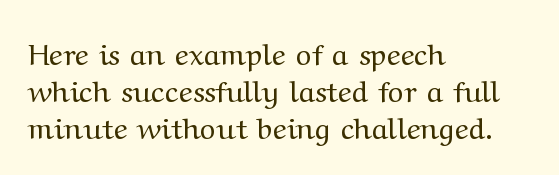
The image shows 30 px regular-weight, wide serif type, upright; set left-aligned, line spacing 1.23x, normal letter spacing, not underlined; medium stroke contrast and a medium x-height.
